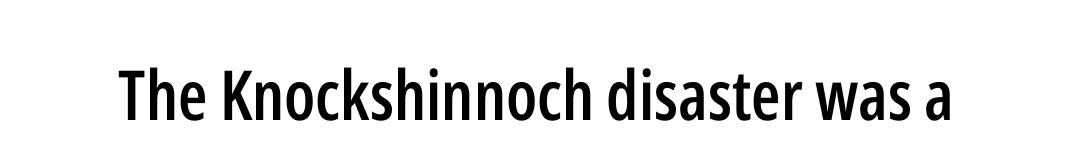
The image shows 69 px semibold, condensed sans-serif type, upright; set normal letter spacing, not underlined; low stroke contrast and a medium x-height.
